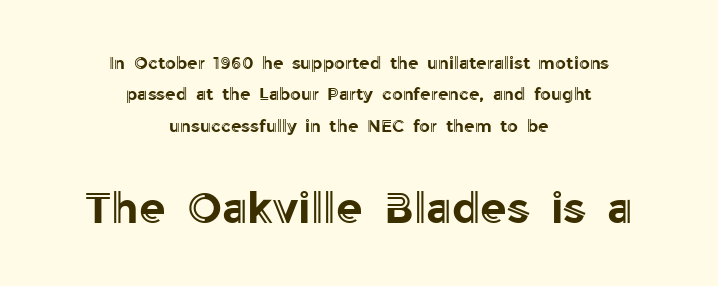
{"italic": "no", "width": "normal", "x_height": "medium", "monospaced": "no", "underline": "no", "align": "center", "line_spacing_ratio": 1.85, "letter_spacing": "normal", "letter_spacing_em": 0.0, "larger_block": "second", "size_ratio": 2.53, "glyph_px": 43}
